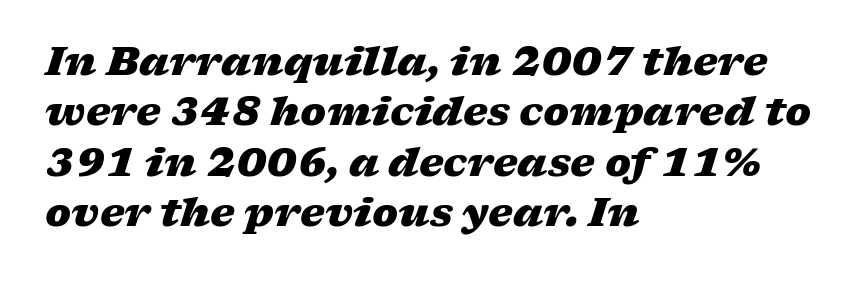
{"italic": "yes", "lean": "right", "slant_degrees": 17, "bold": "yes", "weight": "heavy", "width": "wide", "stroke_contrast": "low", "x_height": "medium", "monospaced": "no", "underline": "no", "align": "left", "line_spacing": "normal", "line_spacing_ratio": 1.29, "letter_spacing": "normal", "letter_spacing_em": 0.0, "glyph_px": 39}
